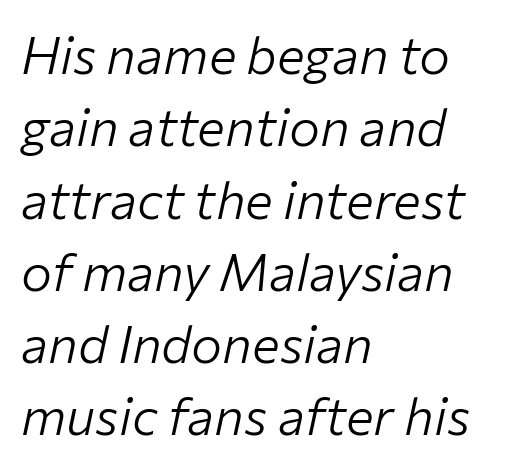
Q: Is the text bold? A: No.
Q: Is the text italic (slanted)? A: Yes, it leans right by about 12 degrees.
Q: Is the text underlined? A: No.
Q: How is the paragraph aligned? A: Left-aligned.
Q: Is the spacing between letters normal or unusually wide? A: Normal.
Q: Is the spacing between lines tight, normal or loose? A: Normal.
Q: Width (condensed, normal, or wide)? A: Normal.
Q: Stroke contrast? A: Low.
Q: x-height? A: Medium.
Q: Monospaced? A: No.
